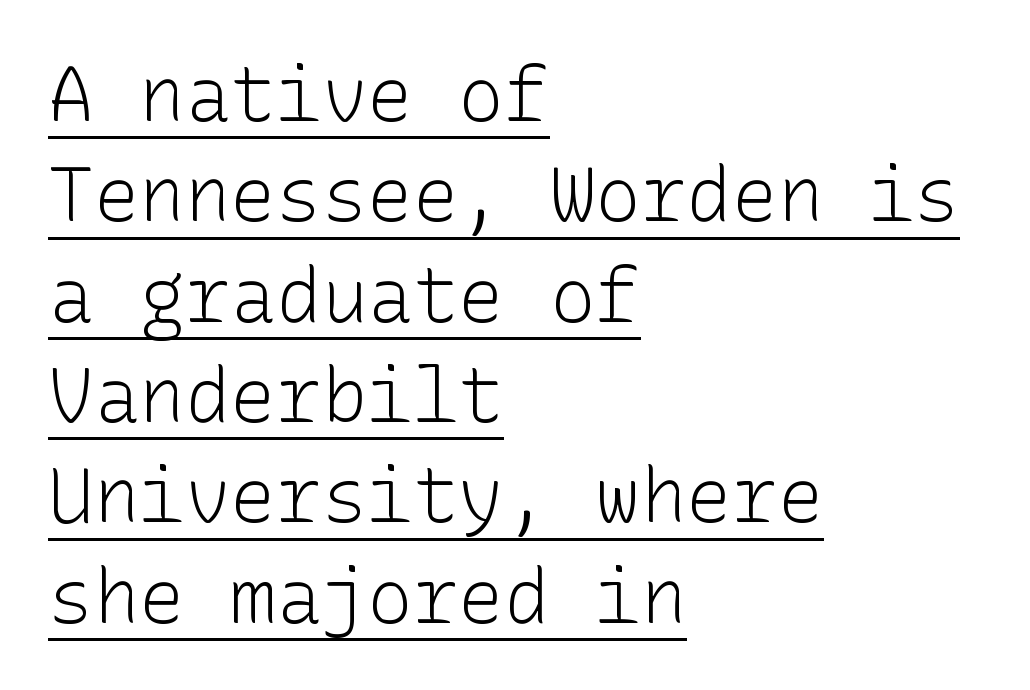
{"serif": "no", "italic": "no", "bold": "no", "weight": "light", "width": "normal", "stroke_contrast": "low", "x_height": "medium", "underline": "yes", "align": "left", "line_spacing": "normal", "line_spacing_ratio": 1.32, "letter_spacing": "normal", "letter_spacing_em": 0.0, "glyph_px": 76}
